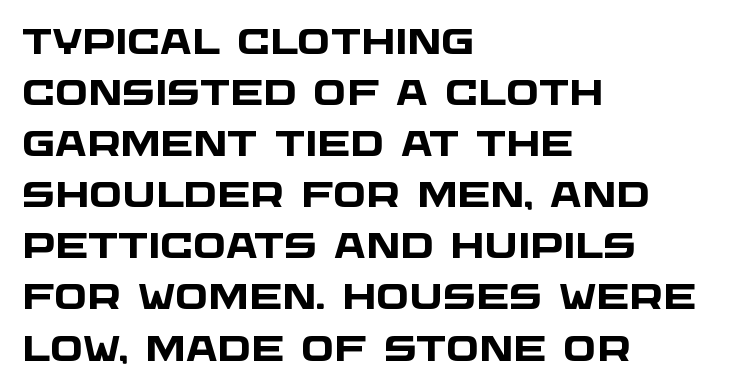
{"serif": "no", "bold": "yes", "weight": "heavy", "width": "wide", "stroke_contrast": "low", "x_height": "large", "monospaced": "no", "underline": "no", "align": "left", "line_spacing": "normal", "line_spacing_ratio": 1.46, "letter_spacing": "normal", "letter_spacing_em": 0.0, "glyph_px": 35}
